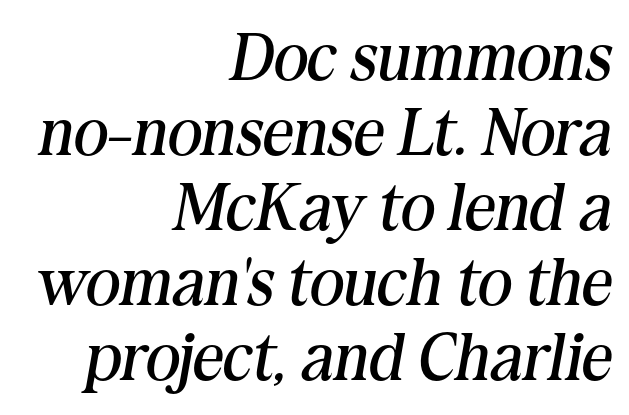
Does the type have serifs? Yes, each stem ends in a small foot. Note the varied advance widths — an 'i' is clearly narrower than an 'm'. In terms of leading, this rendering errs on the cramped side. Each word holds together tightly as a unit, with standard inter-letter gaps.
